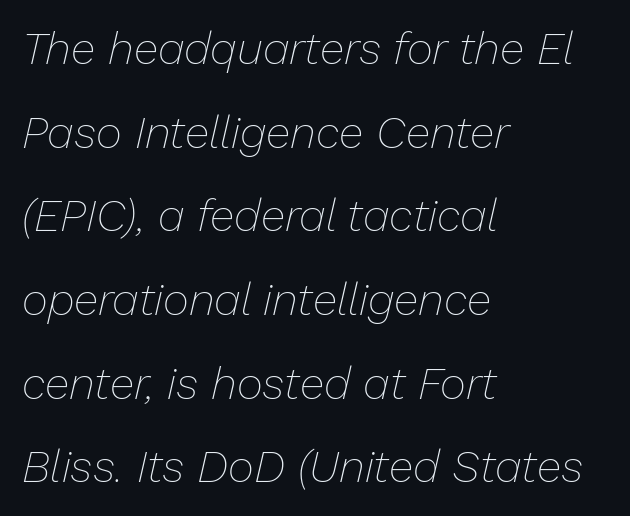
The image shows 45 px thin type, italic (leaning right); set left-aligned, line spacing 1.86x, normal letter spacing, not underlined; low stroke contrast and a medium x-height.
